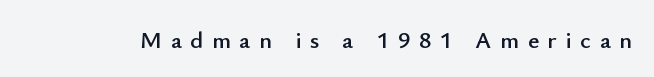
You could only call the tracking loose — the letters float apart. When letters stand straight like this, we call the style roman or upright. Underline: absent.
